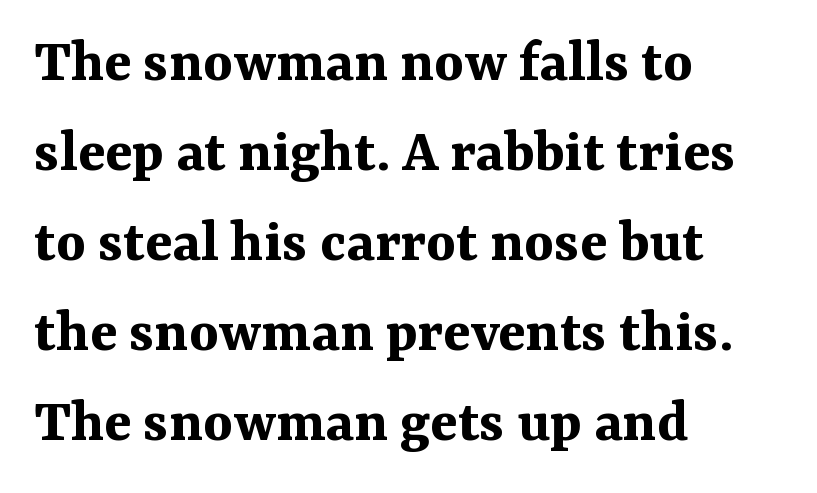
The image shows 63 px bold serif type, upright; set left-aligned, normal line spacing (1.43x), normal letter spacing, not underlined; medium stroke contrast and a medium x-height.
